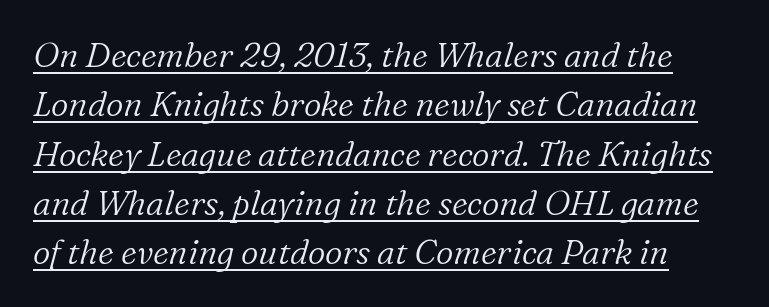
The image shows 34 px light serif type, italic (leaning right); set normal line spacing (1.45x), normal letter spacing, underlined; low stroke contrast and a medium x-height.
